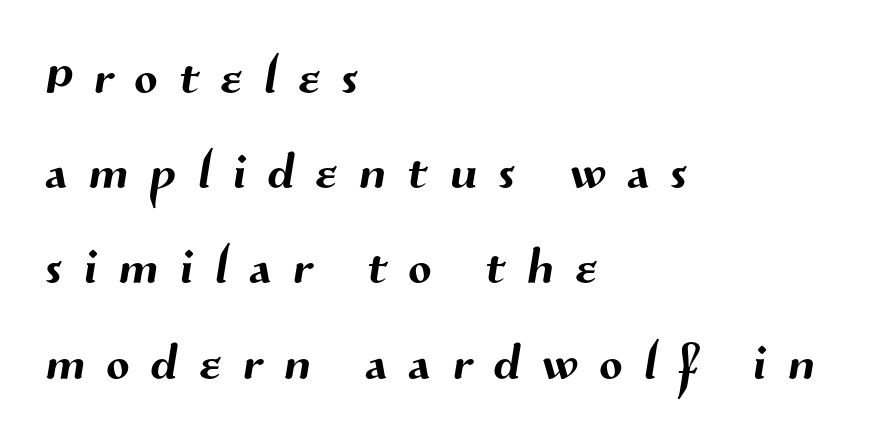
Grotesque or geometric, the face here clearly has no serifs. The letters advance in unequal steps, a hallmark of proportional type. What stands out about the letter spacing? Its width — letters are far apart. In CSS terms this would be text-align: left.
